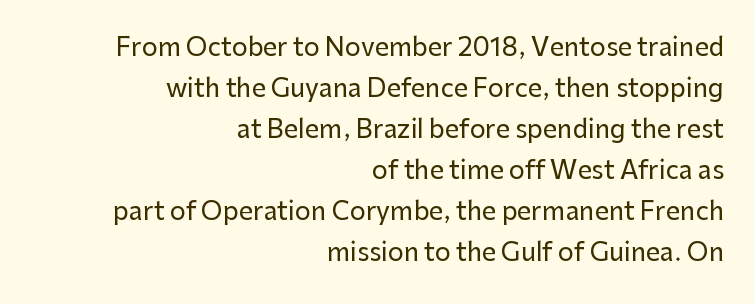
Honestly, there is no underline to notice here at all. Ordinary non-slanted type is in use. These lines sit exactly where default settings would place them. Tracking value appears to be zero — textbook default spacing.
